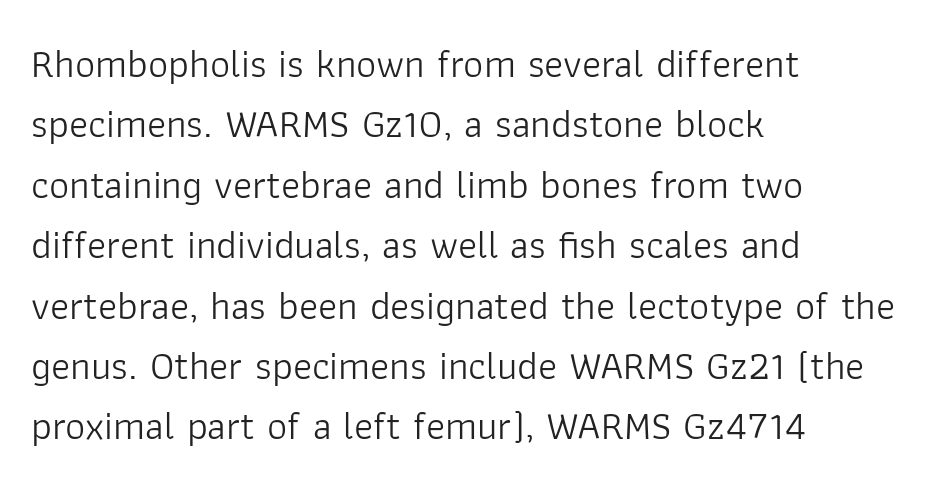
Q: Is the text bold? A: No.
Q: Is the text italic (slanted)? A: No, it is upright.
Q: Is the typeface a serif or a sans-serif typeface? A: Sans-serif.
Q: Is the text underlined? A: No.
Q: How is the paragraph aligned? A: Left-aligned.
Q: Is the spacing between letters normal or unusually wide? A: Normal.
Q: Is the spacing between lines tight, normal or loose? A: Normal.
Q: Width (condensed, normal, or wide)? A: Normal.
Q: Stroke contrast? A: Low.
Q: x-height? A: Medium.
Q: Monospaced? A: No.
